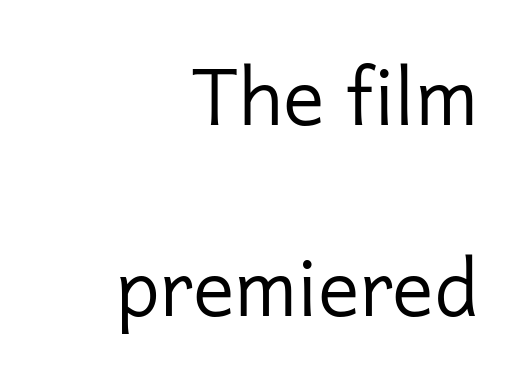
Is this a fixed-width face? No — the glyphs have proportional, varying widths. Spacing between characters is what you'd get straight out of the box. Every character sits straight up, as roman type does. Letterform terminals end flat and unadorned throughout the passage. Clear beneath every line of the passage. Does the copy run flush right? Yes — the right margin is perfectly even.
